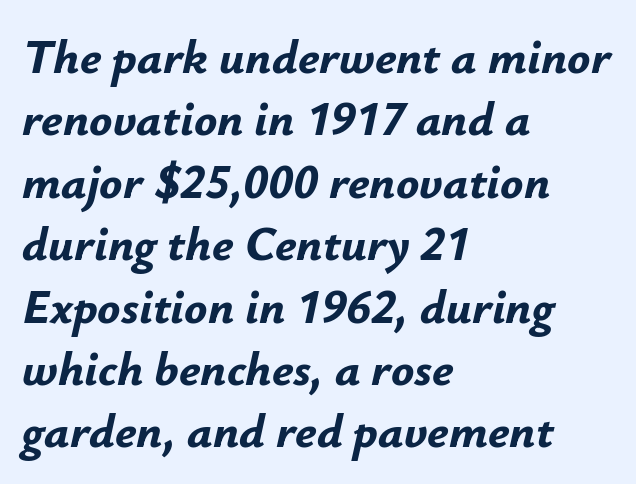
Q: Is the text bold? A: Yes.
Q: Is the text italic (slanted)? A: Yes, it leans right by about 12 degrees.
Q: Is the text underlined? A: No.
Q: How is the paragraph aligned? A: Left-aligned.
Q: Is the spacing between letters normal or unusually wide? A: Normal.
Q: Is the spacing between lines tight, normal or loose? A: Normal.
Q: Width (condensed, normal, or wide)? A: Normal.
Q: Stroke contrast? A: Low.
Q: x-height? A: Small.
Q: Monospaced? A: No.
